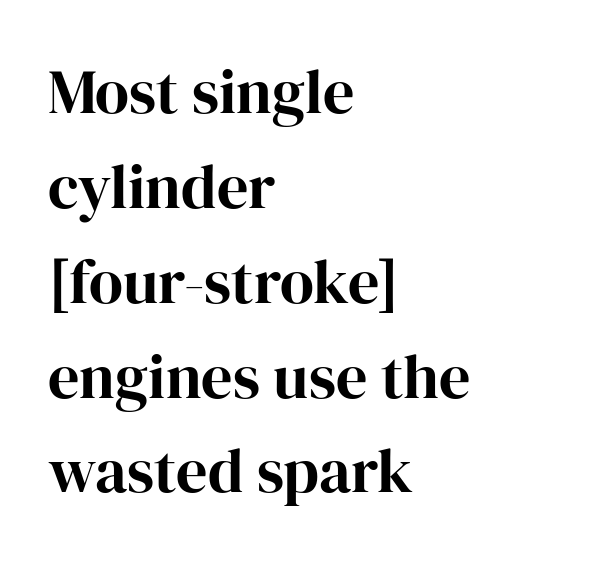
{"serif": "yes", "italic": "no", "bold": "yes", "weight": "bold", "width": "normal", "stroke_contrast": "high", "x_height": "medium", "monospaced": "no", "underline": "no", "align": "left", "line_spacing": "normal", "line_spacing_ratio": 1.53, "letter_spacing": "normal", "letter_spacing_em": 0.0, "glyph_px": 62}
